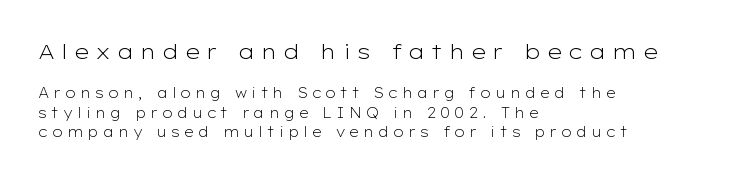
The image shows 21 px text type, upright; set left-aligned, normal line spacing (1.4x), unusually wide letter spacing (+0.28 em), not underlined; the first (top) block is 1.5x larger.
